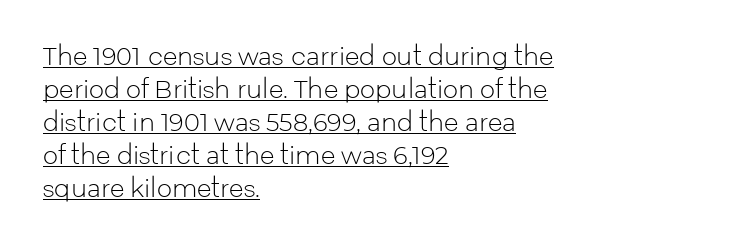
Q: Is the text bold? A: No.
Q: Is the text italic (slanted)? A: No, it is upright.
Q: Is the text underlined? A: Yes.
Q: How is the paragraph aligned? A: Left-aligned.
Q: Is the spacing between letters normal or unusually wide? A: Normal.
Q: Is the spacing between lines tight, normal or loose? A: Normal.
